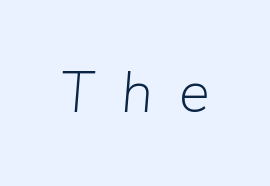
The image shows 58 px light type, italic (leaning right); set unusually wide letter spacing (+0.46 em), not underlined; low stroke contrast and a medium x-height.
